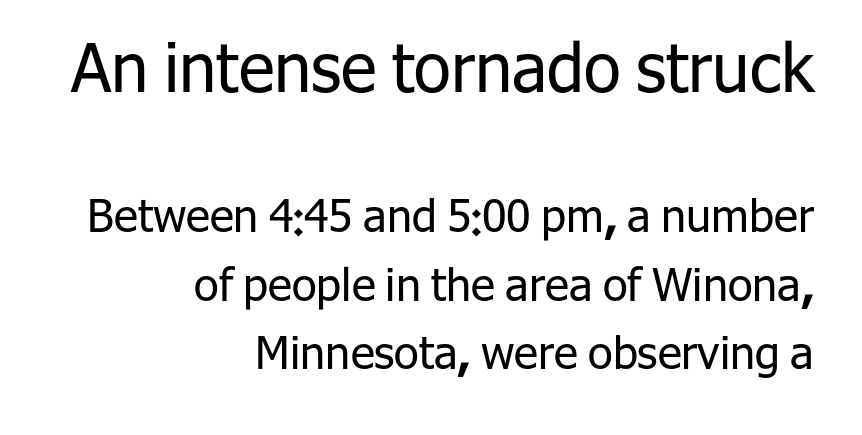
This sample is right-justified, so line beginnings fall wherever the words allow. The lettering holds an erect, upright posture throughout. If you squint, the top block still reads clearly — it's the larger of the two. Anything drawn beneath the words? Only blank space. Compared with typical paragraphs, the rows here are spaced about the same.
